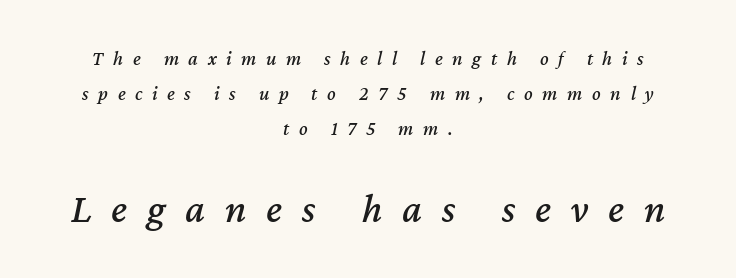
Compare the two chunks: the lower has the greater cap height. The glyphs are unaccompanied by any horizontal stroke below them. Alignment: centered. Observe the wide spacing: letters keep a clear distance from each other. The axis of the letterforms is tilted away from vertical.
